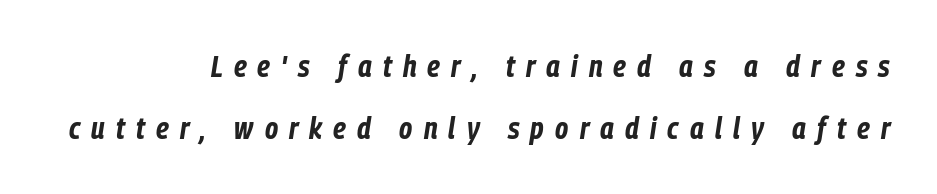
The image shows 30 px bold, condensed type, italic (leaning right); set right-aligned, loose line spacing (2.08x), unusually wide letter spacing (+0.37 em), not underlined; low stroke contrast and a medium x-height.
